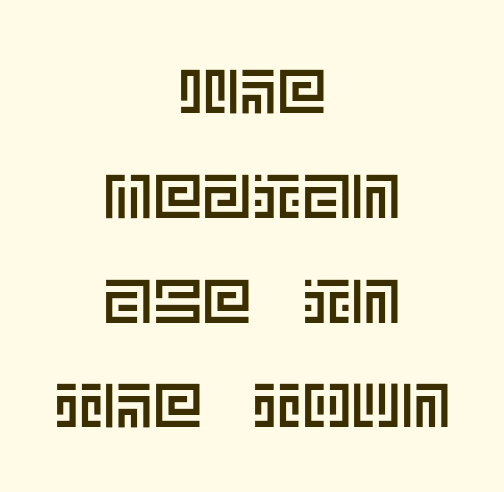
{"italic": "no", "width": "normal", "x_height": "large", "underline": "no", "align": "center", "line_spacing": "normal", "line_spacing_ratio": 1.69, "letter_spacing": "normal", "letter_spacing_em": 0.0, "glyph_px": 62}
